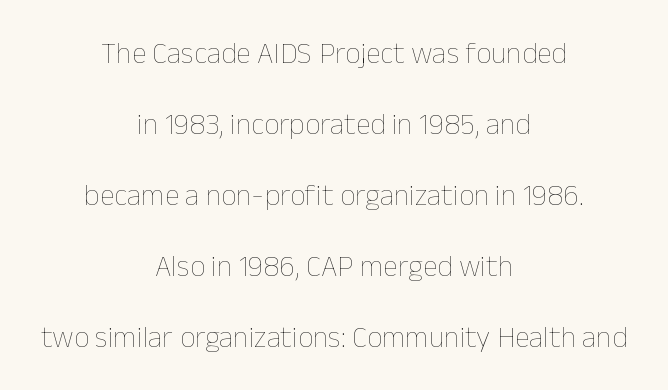
The image shows 30 px thin type, upright; set centered, loose line spacing (2.37x), normal letter spacing, not underlined; low stroke contrast and a medium x-height.
